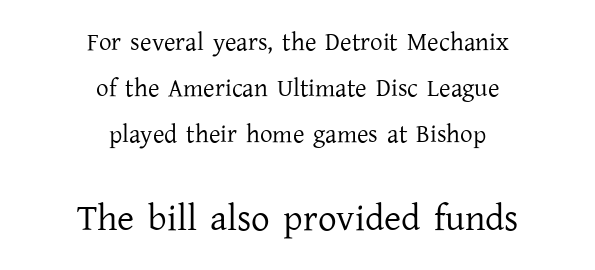
The image shows 37 px regular-weight serif type, upright; set centered, line spacing 1.84x, normal letter spacing, not underlined; the second (bottom) block is 1.48x larger; low stroke contrast and a medium x-height.
